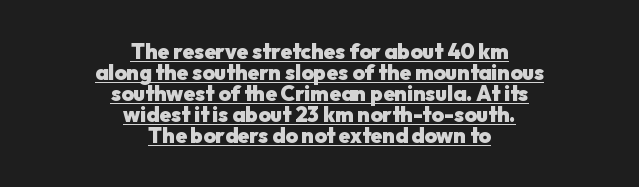
How heavy is the stroke? Heavy — this is a bold. This is the regular roman posture of the typeface. Notice how the passage keeps no hard edge, just a central spine. Glance below the letters and you will spot a drawn line. The line-height multiplier appears low, near solid setting. The gaps between neighbouring characters are ordinary and unremarkable.
